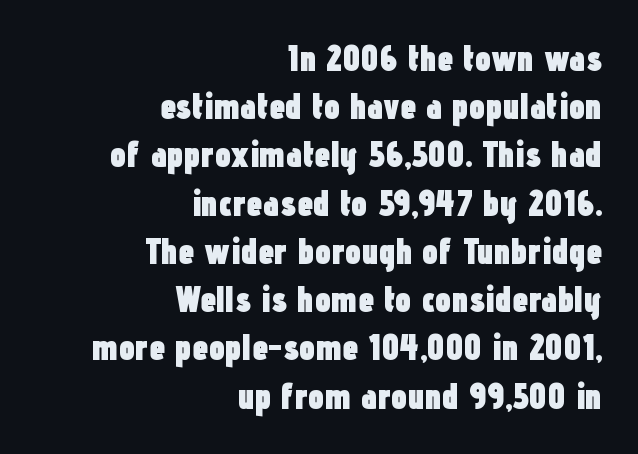
Q: Is the text bold? A: Yes.
Q: Is the text italic (slanted)? A: No, it is upright.
Q: Is the typeface a serif or a sans-serif typeface? A: Sans-serif.
Q: Is the text underlined? A: No.
Q: How is the paragraph aligned? A: Right-aligned.
Q: Is the spacing between letters normal or unusually wide? A: Normal.
Q: Is the spacing between lines tight, normal or loose? A: Normal.
Q: Width (condensed, normal, or wide)? A: Condensed.
Q: Stroke contrast? A: Low.
Q: x-height? A: Medium.
Q: Monospaced? A: No.
